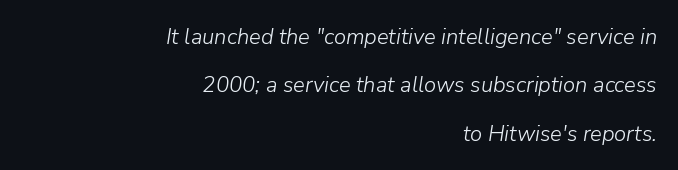
The compositor pushed each line to the right boundary. Vertically, the passage feels expansive, rows floating well apart. Weight: regular or lighter. These lines keep a tight, regular rhythm from letter to letter. Characters are canted at an angle relative to the baseline's perpendicular. The space directly below the letters is spotless.
